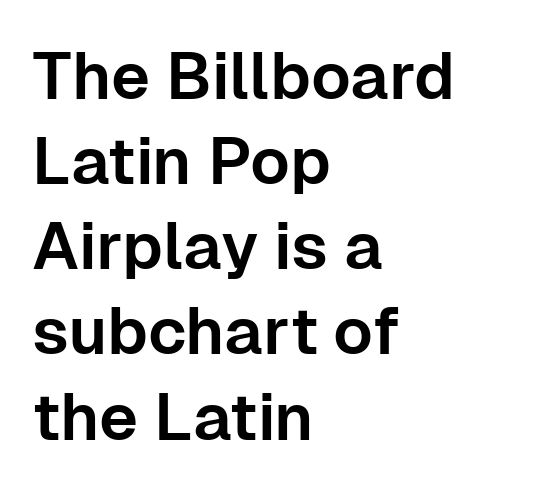
Q: Is the text italic (slanted)? A: No, it is upright.
Q: Is the typeface a serif or a sans-serif typeface? A: Sans-serif.
Q: Is the text underlined? A: No.
Q: How is the paragraph aligned? A: Left-aligned.
Q: Is the spacing between letters normal or unusually wide? A: Normal.
Q: Is the spacing between lines tight, normal or loose? A: Normal.
Q: Width (condensed, normal, or wide)? A: Normal.
Q: Stroke contrast? A: Low.
Q: x-height? A: Medium.
Q: Monospaced? A: No.
